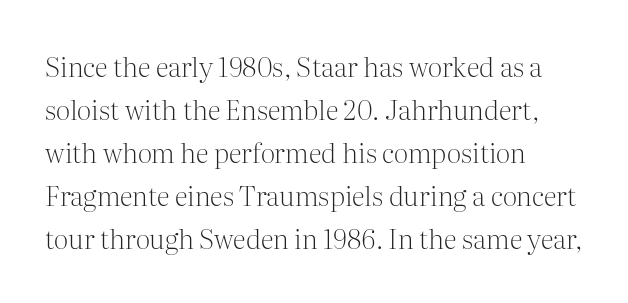
{"italic": "no", "bold": "no", "underline": "no", "align": "left", "line_spacing": "normal", "line_spacing_ratio": 1.59, "letter_spacing": "normal", "letter_spacing_em": 0.0, "glyph_px": 27}
